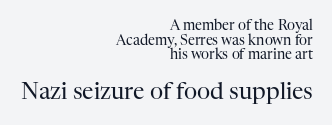
The image shows 23 px text type, upright; set right-aligned, tight line spacing (1.04x), normal letter spacing, not underlined; the second (bottom) block is 1.64x larger.
